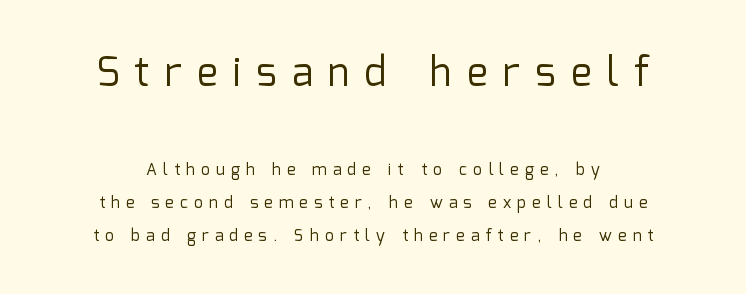
{"serif": "no", "italic": "no", "bold": "no", "weight": "regular", "width": "normal", "stroke_contrast": "low", "x_height": "medium", "monospaced": "no", "underline": "no", "align": "center", "line_spacing": "loose", "line_spacing_ratio": 2.06, "letter_spacing": "wide", "letter_spacing_em": 0.38, "larger_block": "first", "size_ratio": 2.5, "glyph_px": 40}
